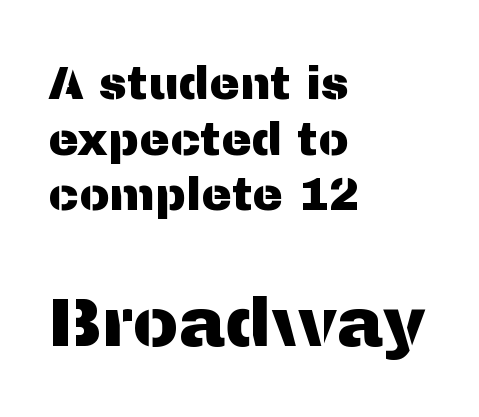
Q: Is the text italic (slanted)? A: No, it is upright.
Q: Is the typeface a serif or a sans-serif typeface? A: Sans-serif.
Q: Is the text underlined? A: No.
Q: How is the paragraph aligned? A: Left-aligned.
Q: Is the spacing between letters normal or unusually wide? A: Normal.
Q: Which block of text is set in a larger size, the first (top) or the second (bottom)? A: The second (bottom) one.
Q: Width (condensed, normal, or wide)? A: Normal.
Q: Stroke contrast? A: Medium.
Q: x-height? A: Medium.
Q: Monospaced? A: No.
